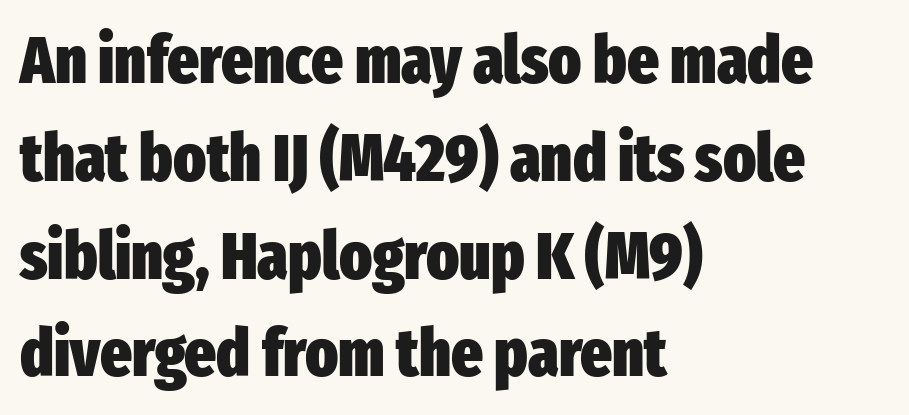
{"serif": "no", "italic": "no", "bold": "yes", "weight": "heavy", "width": "condensed", "stroke_contrast": "low", "x_height": "medium", "monospaced": "no", "underline": "no", "align": "left", "line_spacing": "normal", "line_spacing_ratio": 1.46, "letter_spacing": "normal", "letter_spacing_em": 0.0, "glyph_px": 67}
